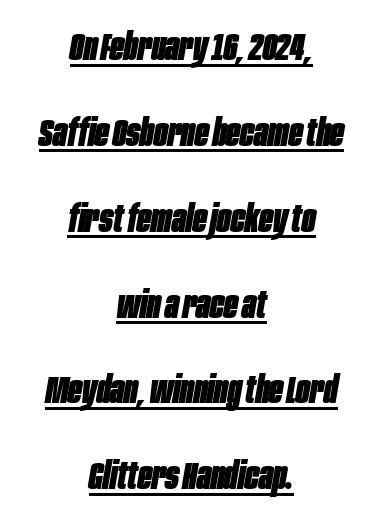
Q: Is the text bold? A: Yes.
Q: Is the text italic (slanted)? A: Yes, it leans right by about 10 degrees.
Q: Is the text underlined? A: Yes.
Q: How is the paragraph aligned? A: Centered.
Q: Is the spacing between letters normal or unusually wide? A: Normal.
Q: Is the spacing between lines tight, normal or loose? A: Loose.
Q: Width (condensed, normal, or wide)? A: Condensed.
Q: Stroke contrast? A: Low.
Q: x-height? A: Large.
Q: Monospaced? A: No.
